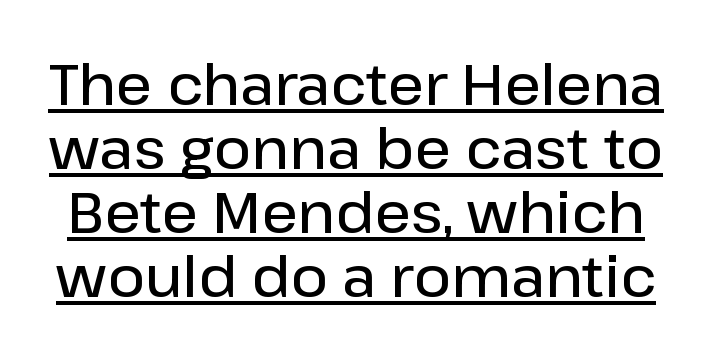
Do the letters lean? They stand straight. The passage shown stacks its lines with hardly any gap. The type family on display is of the sans-serif kind. Underline: present.
